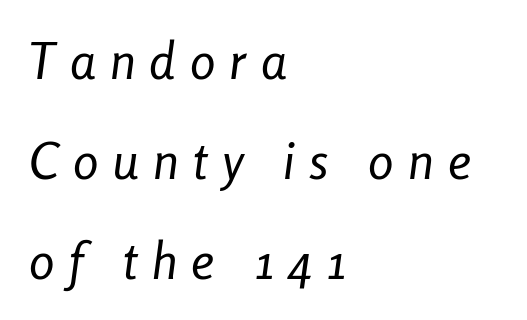
Q: Is the text bold? A: No.
Q: Is the text italic (slanted)? A: Yes, it leans right by about 8 degrees.
Q: Is the text underlined? A: No.
Q: How is the paragraph aligned? A: Left-aligned.
Q: Is the spacing between letters normal or unusually wide? A: Unusually wide.
Q: Is the spacing between lines tight, normal or loose? A: Loose.
Q: Width (condensed, normal, or wide)? A: Condensed.
Q: Stroke contrast? A: Low.
Q: x-height? A: Medium.
Q: Monospaced? A: No.
